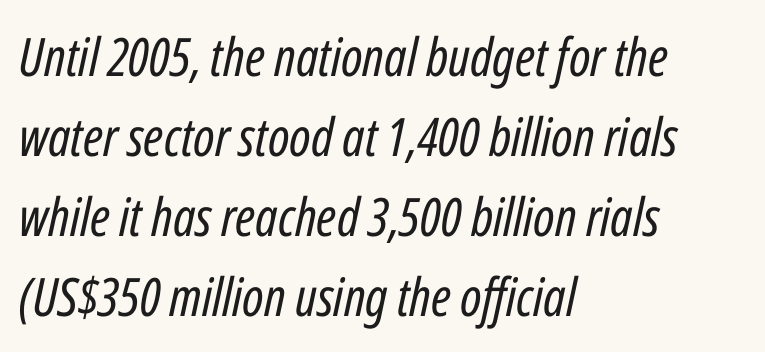
{"italic": "yes", "lean": "right", "slant_degrees": 12, "bold": "no", "weight": "regular", "width": "condensed", "stroke_contrast": "low", "x_height": "medium", "monospaced": "no", "underline": "no", "align": "left", "line_spacing": "normal", "line_spacing_ratio": 1.51, "letter_spacing": "normal", "letter_spacing_em": 0.0, "glyph_px": 53}
